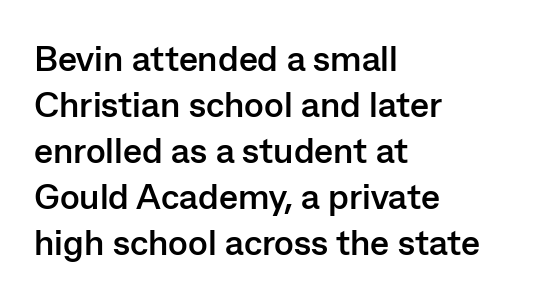
Does extra space separate the letters? No, they use regular spacing. The baseline area is clear. Students, this is bold: see how much ink each stroke carries. Normally led — the rows are evenly, conventionally spaced. This is the regular roman posture of the typeface.
